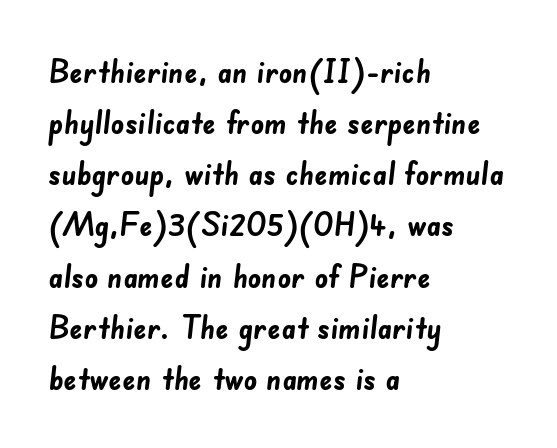
Q: Is the text bold? A: Yes.
Q: Is the typeface a serif or a sans-serif typeface? A: Sans-serif.
Q: Is the text underlined? A: No.
Q: How is the paragraph aligned? A: Left-aligned.
Q: Is the spacing between letters normal or unusually wide? A: Normal.
Q: Is the spacing between lines tight, normal or loose? A: Normal.
Q: Width (condensed, normal, or wide)? A: Normal.
Q: Stroke contrast? A: Low.
Q: x-height? A: Small.
Q: Monospaced? A: No.
